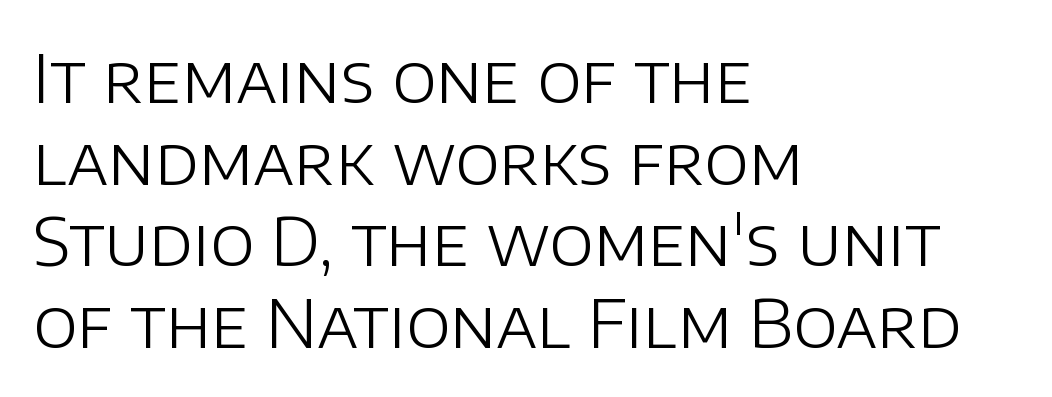
Q: Is the text bold? A: No.
Q: Is the text italic (slanted)? A: No, it is upright.
Q: Is the typeface a serif or a sans-serif typeface? A: Sans-serif.
Q: Is the text underlined? A: No.
Q: How is the paragraph aligned? A: Left-aligned.
Q: Is the spacing between letters normal or unusually wide? A: Normal.
Q: Width (condensed, normal, or wide)? A: Normal.
Q: Stroke contrast? A: Low.
Q: x-height? A: Large.
Q: Monospaced? A: No.
